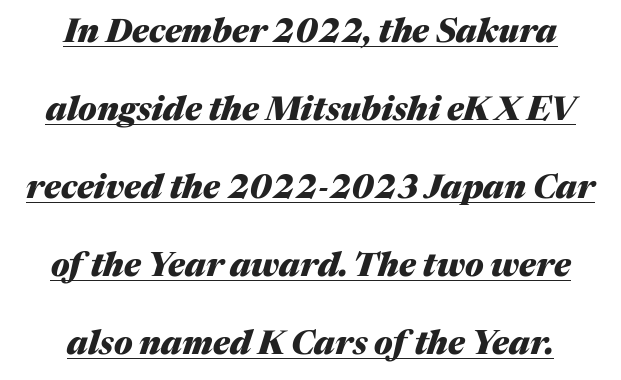
Q: Is the text bold? A: Yes.
Q: Is the text italic (slanted)? A: Yes, it leans right by about 17 degrees.
Q: Is the text underlined? A: Yes.
Q: How is the paragraph aligned? A: Centered.
Q: Is the spacing between letters normal or unusually wide? A: Normal.
Q: Is the spacing between lines tight, normal or loose? A: Loose.
Q: Width (condensed, normal, or wide)? A: Normal.
Q: Stroke contrast? A: Medium.
Q: x-height? A: Medium.
Q: Monospaced? A: No.
